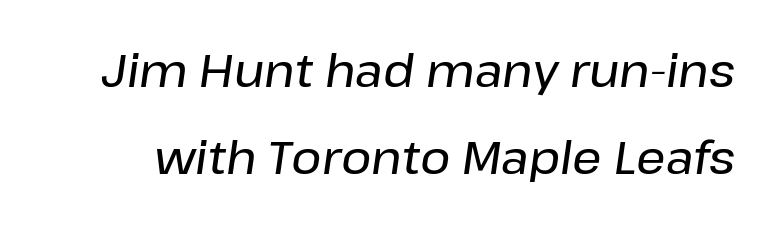
The image shows 46 px text type, italic (leaning right); set line spacing 1.89x, normal letter spacing, not underlined; low stroke contrast and a medium x-height.
